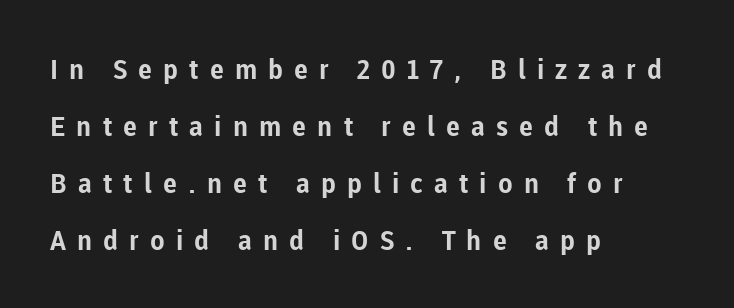
Q: Is the text bold? A: Yes.
Q: Is the text italic (slanted)? A: No, it is upright.
Q: Is the text underlined? A: No.
Q: How is the paragraph aligned? A: Left-aligned.
Q: Is the spacing between letters normal or unusually wide? A: Unusually wide.
Q: Is the spacing between lines tight, normal or loose? A: Loose.
